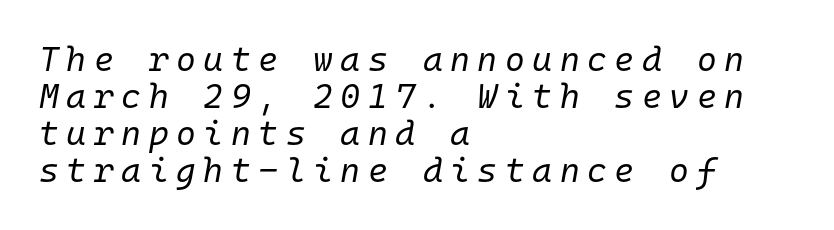
The image shows 34 px regular-weight type, italic (leaning right), monospaced; set left-aligned, tight line spacing (1.09x), unusually wide letter spacing (+0.22 em), not underlined; low stroke contrast and a medium x-height.
